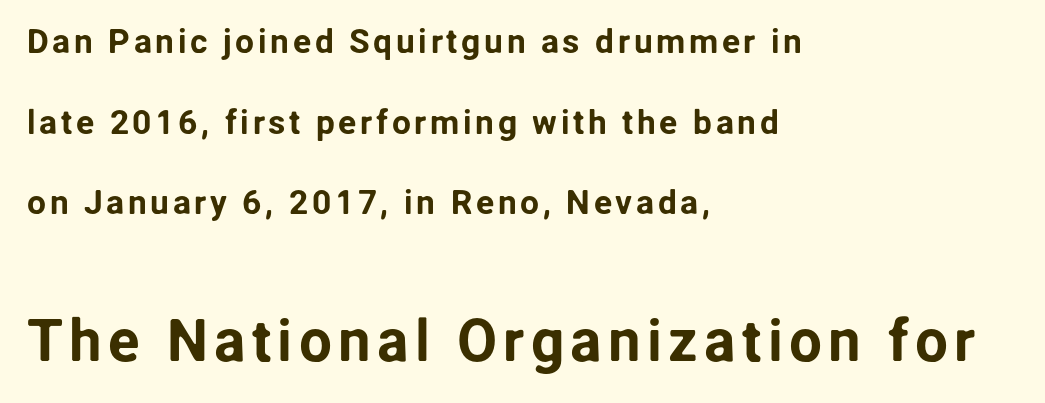
Q: Is the text italic (slanted)? A: No, it is upright.
Q: Is the typeface a serif or a sans-serif typeface? A: Sans-serif.
Q: Is the text underlined? A: No.
Q: How is the paragraph aligned? A: Left-aligned.
Q: Is the spacing between lines tight, normal or loose? A: Loose.
Q: Which block of text is set in a larger size, the first (top) or the second (bottom)? A: The second (bottom) one.
Q: Width (condensed, normal, or wide)? A: Normal.
Q: Stroke contrast? A: Low.
Q: x-height? A: Medium.
Q: Monospaced? A: No.
